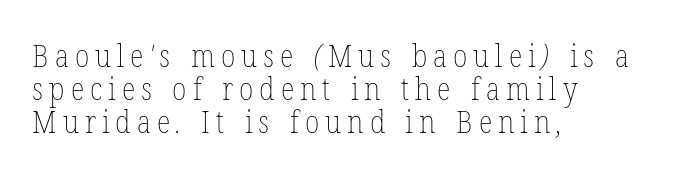
{"bold": "no", "weight": "thin", "width": "condensed", "stroke_contrast": "low", "x_height": "medium", "monospaced": "no", "underline": "no", "align": "left", "line_spacing": "tight", "line_spacing_ratio": 1.03, "glyph_px": 32}
